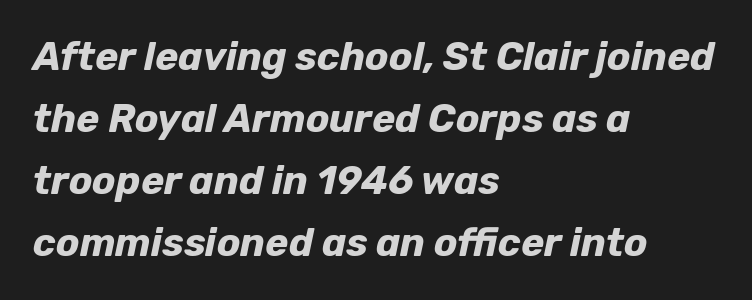
Q: Is the text bold? A: Yes.
Q: Is the text italic (slanted)? A: Yes, it leans right by about 12 degrees.
Q: Is the text underlined? A: No.
Q: How is the paragraph aligned? A: Left-aligned.
Q: Is the spacing between letters normal or unusually wide? A: Normal.
Q: Is the spacing between lines tight, normal or loose? A: Normal.
Q: Width (condensed, normal, or wide)? A: Normal.
Q: Stroke contrast? A: Low.
Q: x-height? A: Medium.
Q: Monospaced? A: No.
